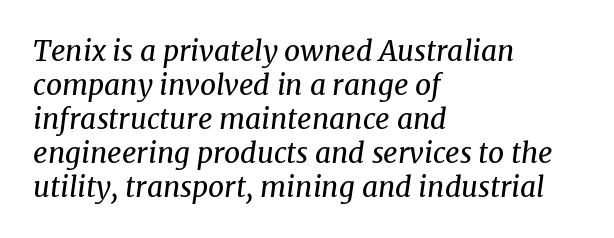
The image shows 28 px regular-weight serif type, italic (leaning right); set left-aligned, line spacing 1.21x, normal letter spacing, not underlined; medium stroke contrast and a medium x-height.
